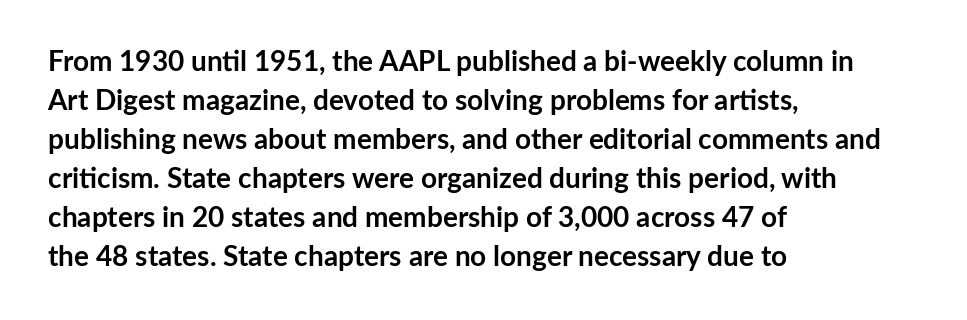
The image shows 28 px semibold sans-serif type, upright; set left-aligned, normal line spacing (1.39x), normal letter spacing, not underlined; low stroke contrast and a medium x-height.
